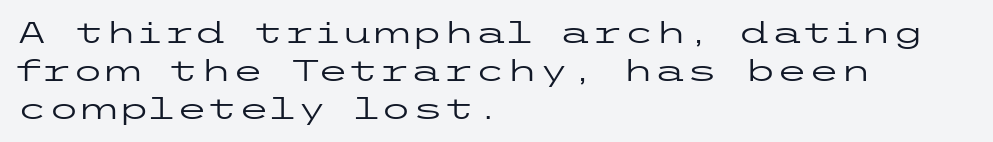
{"serif": "no", "italic": "no", "bold": "no", "weight": "regular", "width": "wide", "stroke_contrast": "low", "x_height": "medium", "underline": "no", "align": "left", "line_spacing": "normal", "line_spacing_ratio": 1.31, "letter_spacing": "normal", "letter_spacing_em": 0.0, "glyph_px": 29}
